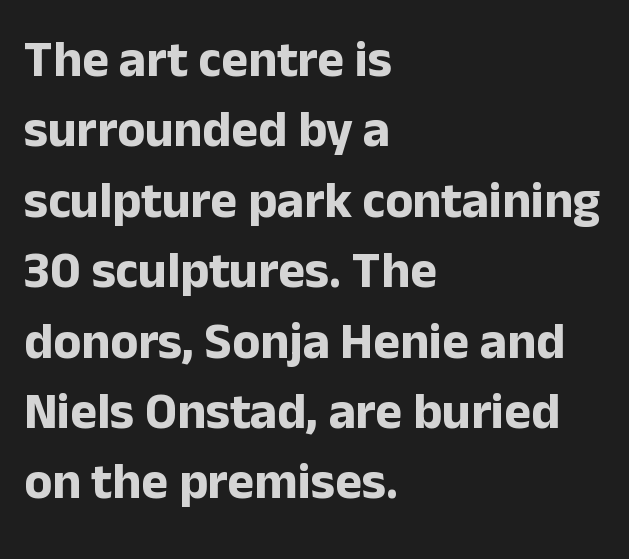
Q: Is the text bold? A: Yes.
Q: Is the text italic (slanted)? A: No, it is upright.
Q: Is the typeface a serif or a sans-serif typeface? A: Sans-serif.
Q: Is the text underlined? A: No.
Q: How is the paragraph aligned? A: Left-aligned.
Q: Is the spacing between letters normal or unusually wide? A: Normal.
Q: Is the spacing between lines tight, normal or loose? A: Normal.
Q: Width (condensed, normal, or wide)? A: Normal.
Q: Stroke contrast? A: Low.
Q: x-height? A: Medium.
Q: Monospaced? A: No.
